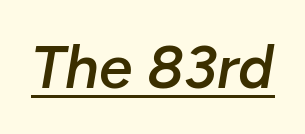
The image shows 60 px semibold type, italic (leaning right); set normal letter spacing, underlined; low stroke contrast and a medium x-height.
